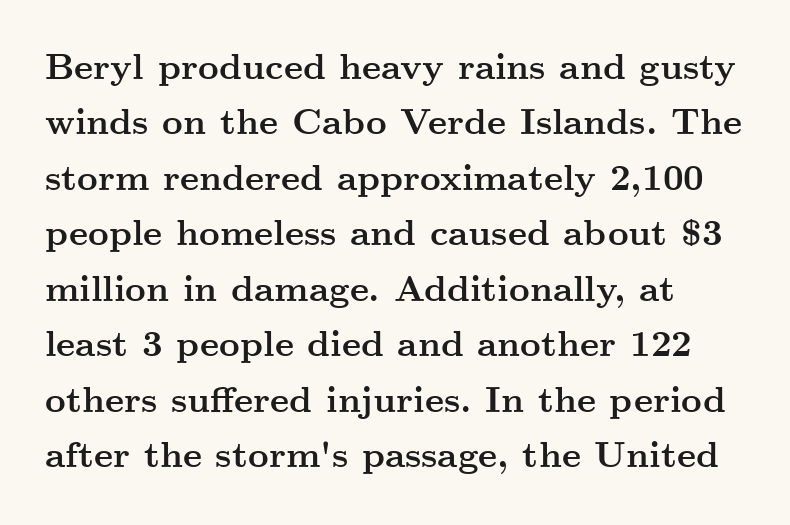
Unmarked baselines from the first word to the last. Tracking value appears to be zero — textbook default spacing. The axis of the letterforms is exactly vertical. The rendering uses natural spacing where letterforms have individual widths.
